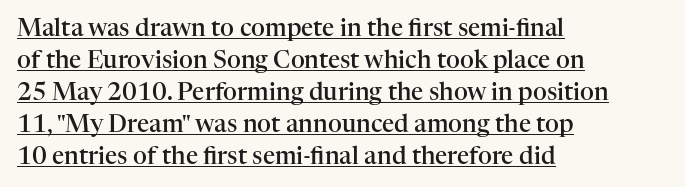
{"italic": "no", "bold": "semi", "underline": "yes", "align": "left", "line_spacing": "normal", "line_spacing_ratio": 1.33, "letter_spacing": "normal", "letter_spacing_em": 0.0, "glyph_px": 24}
